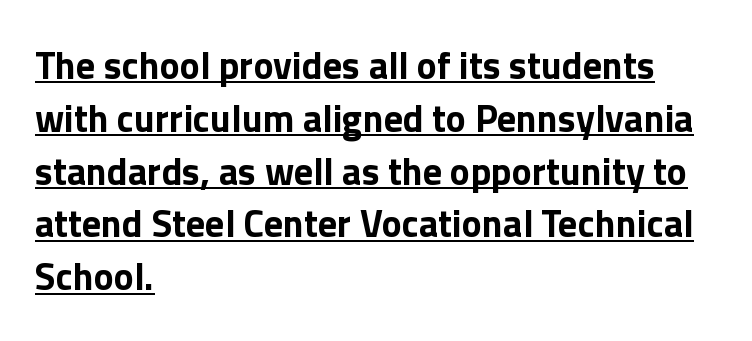
{"serif": "no", "italic": "no", "bold": "yes", "weight": "bold", "width": "normal", "x_height": "medium", "monospaced": "no", "underline": "yes", "align": "left", "line_spacing": "normal", "line_spacing_ratio": 1.39, "letter_spacing": "normal", "letter_spacing_em": 0.0, "glyph_px": 38}
